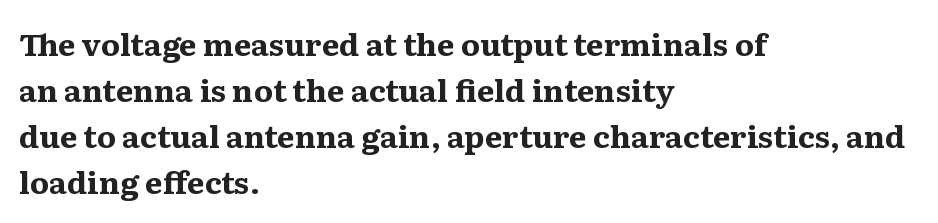
Q: Is the text bold? A: Yes.
Q: Is the text italic (slanted)? A: No, it is upright.
Q: Is the typeface a serif or a sans-serif typeface? A: Serif.
Q: Is the text underlined? A: No.
Q: How is the paragraph aligned? A: Left-aligned.
Q: Is the spacing between letters normal or unusually wide? A: Normal.
Q: Is the spacing between lines tight, normal or loose? A: Normal.
Q: Width (condensed, normal, or wide)? A: Normal.
Q: Stroke contrast? A: Medium.
Q: x-height? A: Medium.
Q: Monospaced? A: No.
